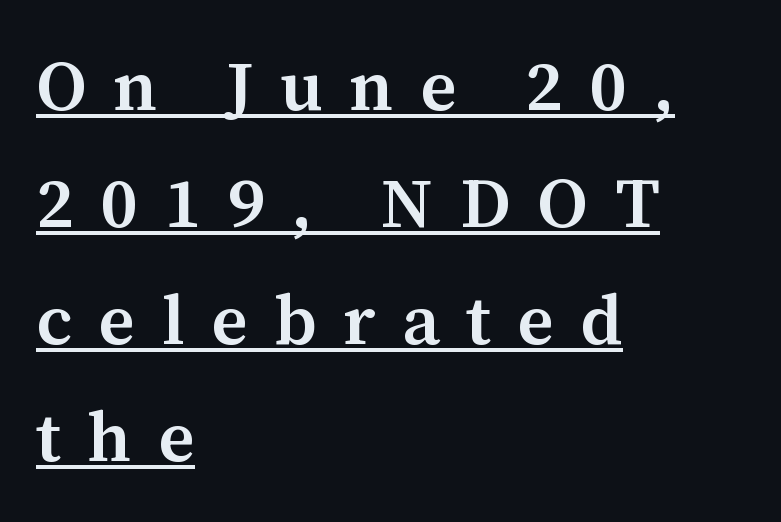
Q: Is the text bold? A: Semi-bold.
Q: Is the text italic (slanted)? A: No, it is upright.
Q: Is the typeface a serif or a sans-serif typeface? A: Serif.
Q: Is the text underlined? A: Yes.
Q: How is the paragraph aligned? A: Left-aligned.
Q: Is the spacing between letters normal or unusually wide? A: Unusually wide.
Q: Is the spacing between lines tight, normal or loose? A: Normal.
Q: Width (condensed, normal, or wide)? A: Normal.
Q: Stroke contrast? A: Medium.
Q: x-height? A: Medium.
Q: Monospaced? A: No.
